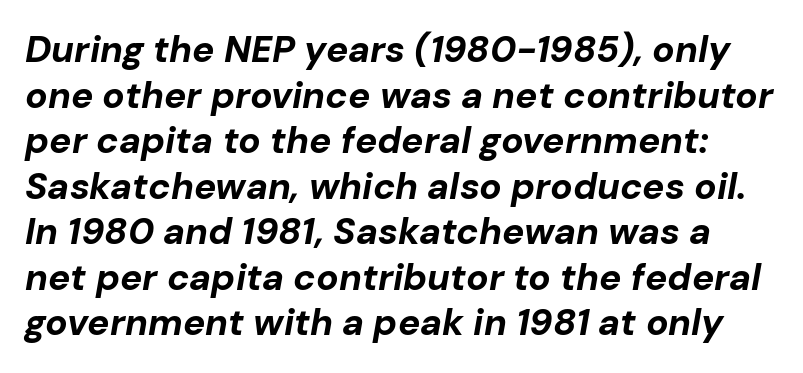
Q: Is the text bold? A: Yes.
Q: Is the text italic (slanted)? A: Yes, it leans right by about 10 degrees.
Q: Is the text underlined? A: No.
Q: Is the spacing between letters normal or unusually wide? A: Normal.
Q: Width (condensed, normal, or wide)? A: Normal.
Q: Stroke contrast? A: Low.
Q: x-height? A: Medium.
Q: Monospaced? A: No.
